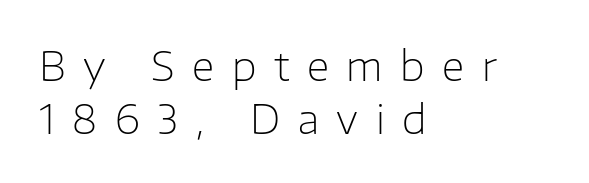
Interline gaps are of average width in this sample. The type is letterspaced generously, with wide tracking. A student would call this left alignment; a typographer would say flush left, rag right. These lines were composed using upright roman letters. Ink coverage per letter is moderate at most.
